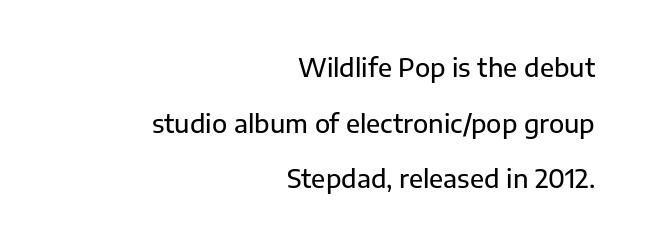
{"italic": "no", "underline": "no", "align": "right", "line_spacing": "loose", "line_spacing_ratio": 2.23, "letter_spacing": "normal", "letter_spacing_em": 0.0, "glyph_px": 25}
